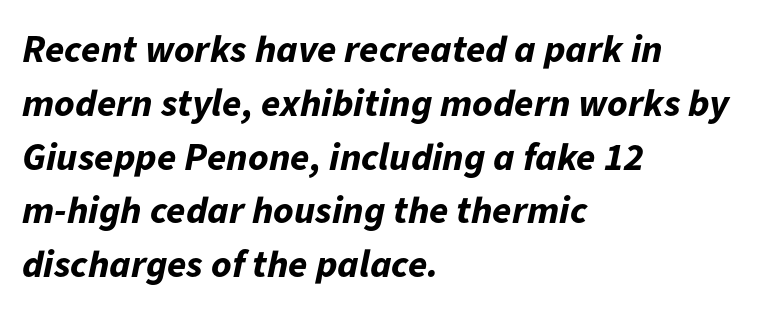
Q: Is the text bold? A: Yes.
Q: Is the text italic (slanted)? A: Yes, it leans right by about 11 degrees.
Q: Is the text underlined? A: No.
Q: How is the paragraph aligned? A: Left-aligned.
Q: Is the spacing between letters normal or unusually wide? A: Normal.
Q: Is the spacing between lines tight, normal or loose? A: Normal.
Q: Width (condensed, normal, or wide)? A: Normal.
Q: Stroke contrast? A: Low.
Q: x-height? A: Medium.
Q: Monospaced? A: No.
